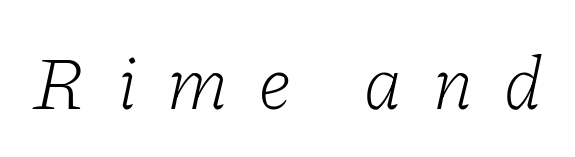
The image shows 76 px light serif type, italic (leaning right); set unusually wide letter spacing (+0.38 em), not underlined; low stroke contrast and a medium x-height.
